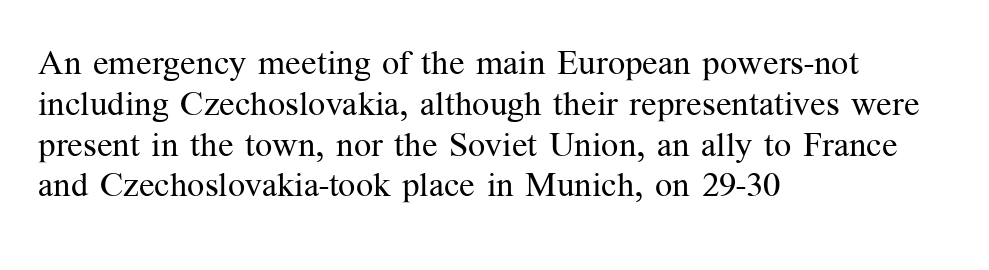
Q: Is the text bold? A: No.
Q: Is the text italic (slanted)? A: No, it is upright.
Q: Is the typeface a serif or a sans-serif typeface? A: Serif.
Q: Is the text underlined? A: No.
Q: How is the paragraph aligned? A: Left-aligned.
Q: Is the spacing between letters normal or unusually wide? A: Normal.
Q: Width (condensed, normal, or wide)? A: Normal.
Q: Stroke contrast? A: Medium.
Q: x-height? A: Medium.
Q: Monospaced? A: No.
